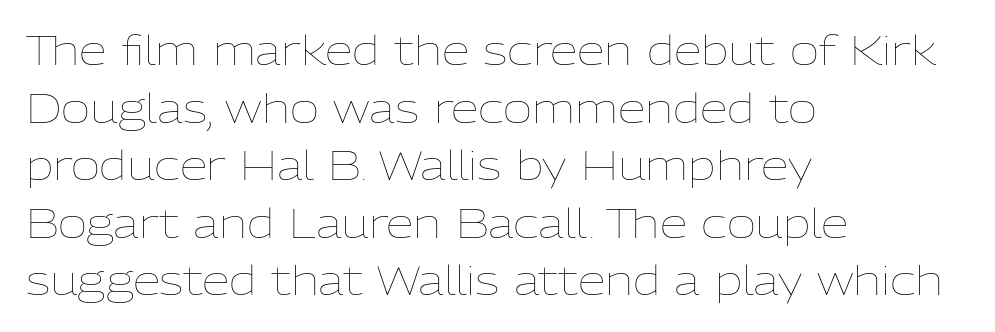
{"italic": "no", "bold": "no", "weight": "thin", "width": "normal", "stroke_contrast": "low", "x_height": "medium", "monospaced": "no", "underline": "no", "align": "left", "line_spacing": "normal", "line_spacing_ratio": 1.44, "letter_spacing": "normal", "letter_spacing_em": 0.0, "glyph_px": 40}
